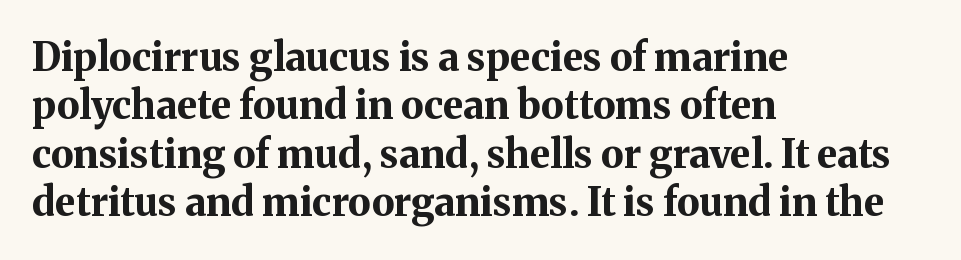
The image shows 39 px bold serif type, upright; set left-aligned, line spacing 1.24x, normal letter spacing, not underlined; medium stroke contrast and a medium x-height.
